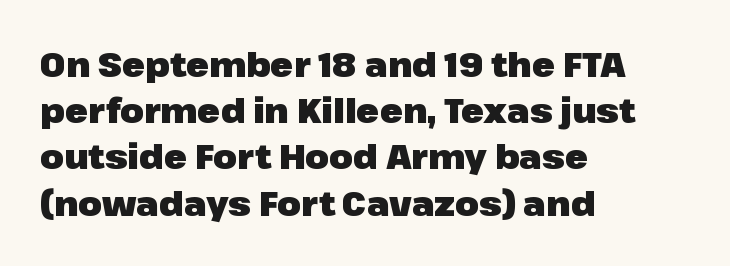
{"serif": "no", "italic": "no", "bold": "yes", "weight": "heavy", "width": "normal", "stroke_contrast": "low", "x_height": "medium", "monospaced": "no", "underline": "no", "align": "left", "line_spacing": "normal", "line_spacing_ratio": 1.36, "letter_spacing": "normal", "letter_spacing_em": 0.0, "glyph_px": 34}
